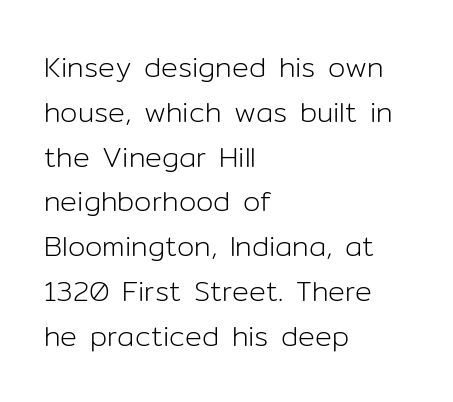
Look at the tracking — it's just the regular setting, nothing added. This reads as an unemphasized weight, regular at the heaviest. Nothing sits at the stroke ends, so this counts as sans-serif. The space directly below the letters is spotless.
